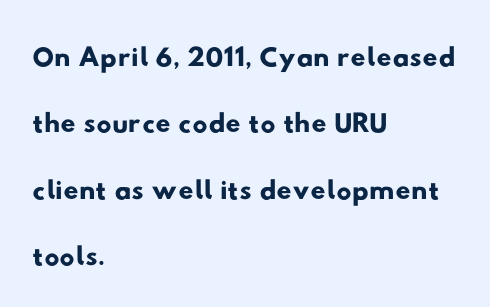
Q: Is the typeface a serif or a sans-serif typeface? A: Sans-serif.
Q: Is the text underlined? A: No.
Q: How is the paragraph aligned? A: Left-aligned.
Q: Is the spacing between letters normal or unusually wide? A: Normal.
Q: Is the spacing between lines tight, normal or loose? A: Normal.
Q: Width (condensed, normal, or wide)? A: Wide.
Q: Stroke contrast? A: Low.
Q: x-height? A: Small.
Q: Monospaced? A: No.
